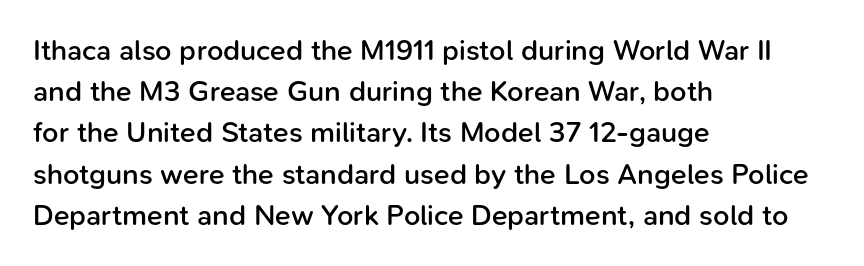
{"serif": "no", "italic": "no", "bold": "semi", "weight": "semibold", "width": "normal", "stroke_contrast": "low", "x_height": "medium", "monospaced": "no", "underline": "no", "align": "left", "line_spacing": "normal", "line_spacing_ratio": 1.42, "letter_spacing": "normal", "letter_spacing_em": 0.0, "glyph_px": 29}
